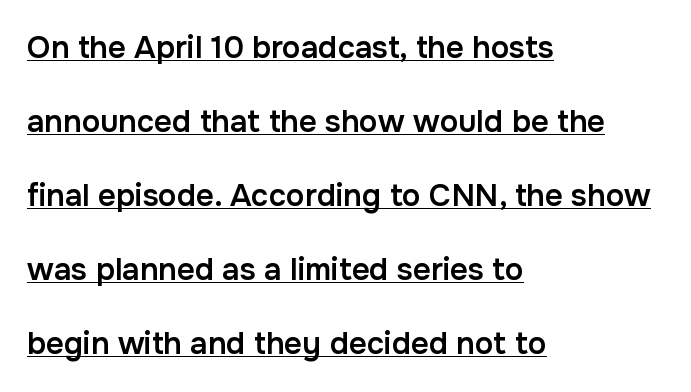
The image shows 31 px semibold sans-serif type, upright; set left-aligned, loose line spacing (2.39x), normal letter spacing, underlined; low stroke contrast and a medium x-height.
